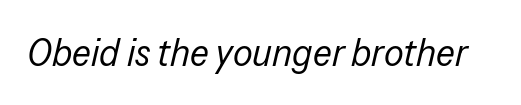
The baseline area is clear. Do the characters align in a grid? No, the font is proportional. Stems and bowls with no extra thickness — not bold. Designer's note — italics engaged. Default kerning and tracking; the words read as compact shapes.
